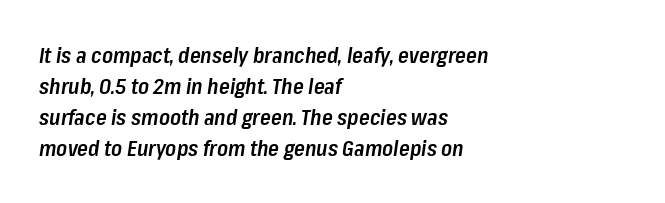
Glyph-to-glyph distance matches everyday printed text. The rag falls on the right side of this text block. The zone under the glyphs is completely vacant. A semibold gives these letters moderate extra thickness, short of bold. The vertical gap from one line to the next is medium. The glyphs look as if they've been sheared to an angle.
